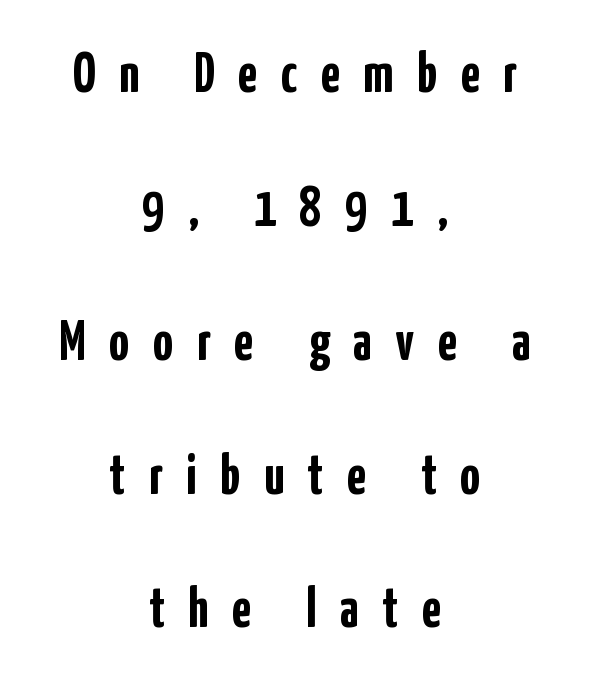
Q: Is the text bold? A: Yes.
Q: Is the text italic (slanted)? A: No, it is upright.
Q: Is the typeface a serif or a sans-serif typeface? A: Sans-serif.
Q: Is the text underlined? A: No.
Q: How is the paragraph aligned? A: Centered.
Q: Is the spacing between letters normal or unusually wide? A: Unusually wide.
Q: Is the spacing between lines tight, normal or loose? A: Loose.
Q: Width (condensed, normal, or wide)? A: Condensed.
Q: Stroke contrast? A: Low.
Q: x-height? A: Medium.
Q: Monospaced? A: No.
